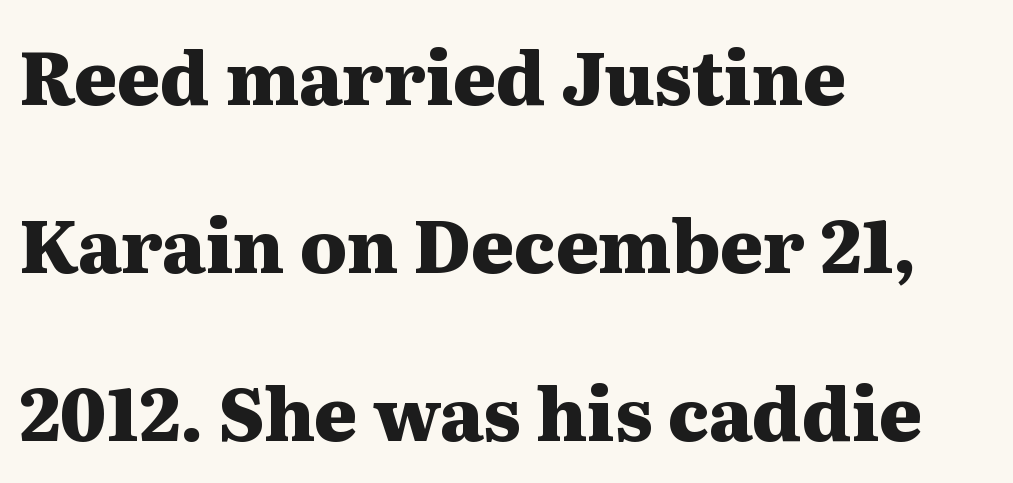
Q: Is the text bold? A: Yes.
Q: Is the text italic (slanted)? A: No, it is upright.
Q: Is the typeface a serif or a sans-serif typeface? A: Serif.
Q: Is the text underlined? A: No.
Q: How is the paragraph aligned? A: Left-aligned.
Q: Is the spacing between letters normal or unusually wide? A: Normal.
Q: Is the spacing between lines tight, normal or loose? A: Loose.
Q: Width (condensed, normal, or wide)? A: Wide.
Q: Stroke contrast? A: Medium.
Q: x-height? A: Medium.
Q: Monospaced? A: No.
